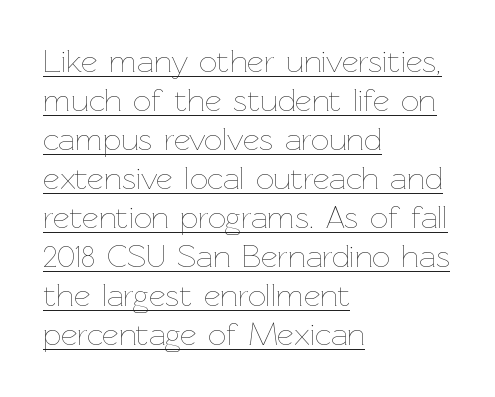
Q: Is the text bold? A: No.
Q: Is the text italic (slanted)? A: No, it is upright.
Q: Is the text underlined? A: Yes.
Q: How is the paragraph aligned? A: Left-aligned.
Q: Is the spacing between letters normal or unusually wide? A: Normal.
Q: Width (condensed, normal, or wide)? A: Normal.
Q: Stroke contrast? A: Low.
Q: x-height? A: Medium.
Q: Monospaced? A: No.
